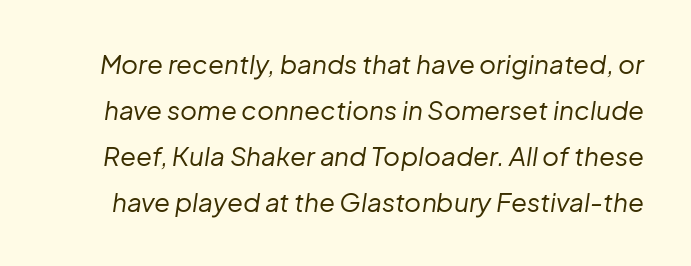
The letterforms sit at book weight or below. Nobody touched the tracking dial on this one. Check under the words: just untouched page. Slanted lettering throughout.
